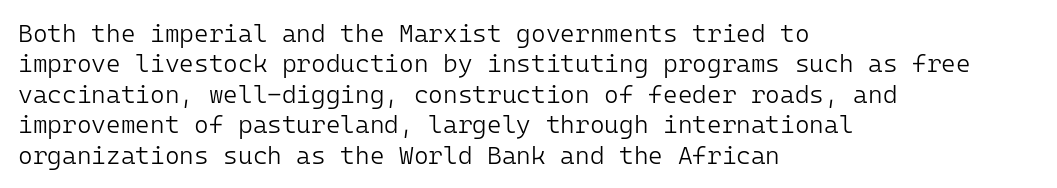
{"italic": "no", "bold": "no", "underline": "no", "align": "left", "line_spacing_ratio": 1.22, "letter_spacing": "normal", "letter_spacing_em": 0.0, "glyph_px": 25}
